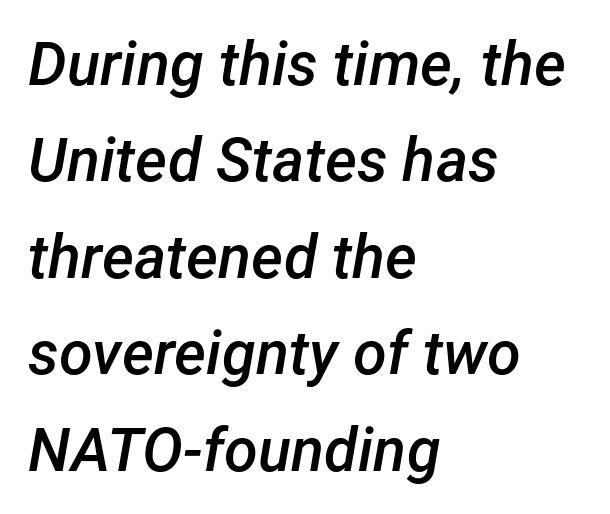
{"italic": "yes", "lean": "right", "slant_degrees": 12, "bold": "semi", "weight": "semibold", "width": "normal", "stroke_contrast": "low", "x_height": "medium", "monospaced": "no", "underline": "no", "align": "left", "line_spacing": "normal", "line_spacing_ratio": 1.58, "letter_spacing": "normal", "letter_spacing_em": 0.0, "glyph_px": 61}
